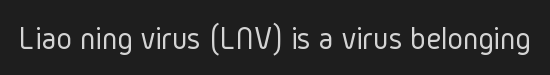
Q: Is the text bold? A: No.
Q: Is the text italic (slanted)? A: No, it is upright.
Q: Is the typeface a serif or a sans-serif typeface? A: Sans-serif.
Q: Is the text underlined? A: No.
Q: Is the spacing between letters normal or unusually wide? A: Normal.
Q: Width (condensed, normal, or wide)? A: Condensed.
Q: Stroke contrast? A: Low.
Q: x-height? A: Medium.
Q: Monospaced? A: No.
